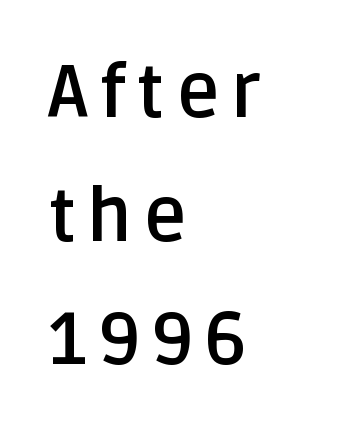
{"serif": "no", "italic": "no", "bold": "yes", "weight": "semibold", "width": "normal", "stroke_contrast": "low", "x_height": "large", "monospaced": "no", "underline": "no", "align": "left", "line_spacing": "normal", "line_spacing_ratio": 1.67, "glyph_px": 74}
